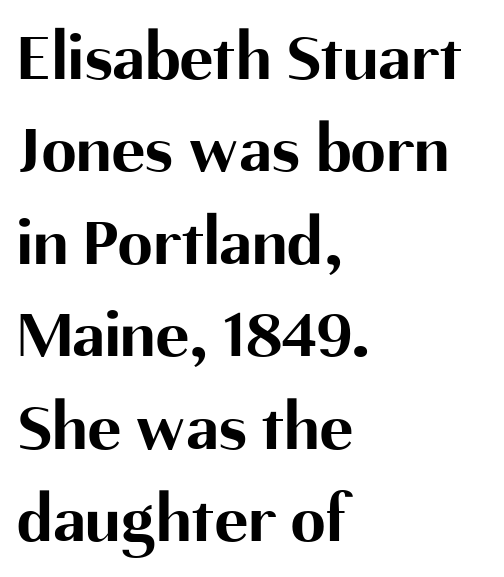
A dark, heavy texture on the line: the type is bold. Alignment: flush left. A typesetter would call this zero additional tracking. Typographically, this falls in the sans-serif category. Horizontal bands of white between lines are of average thickness.
